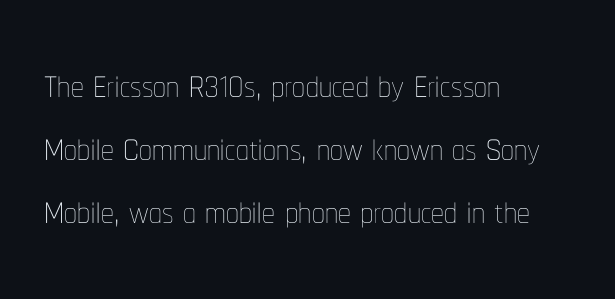
Q: Is the text bold? A: No.
Q: Is the text italic (slanted)? A: No, it is upright.
Q: Is the text underlined? A: No.
Q: How is the paragraph aligned? A: Left-aligned.
Q: Is the spacing between letters normal or unusually wide? A: Normal.
Q: Width (condensed, normal, or wide)? A: Condensed.
Q: Stroke contrast? A: Low.
Q: x-height? A: Medium.
Q: Monospaced? A: No.
